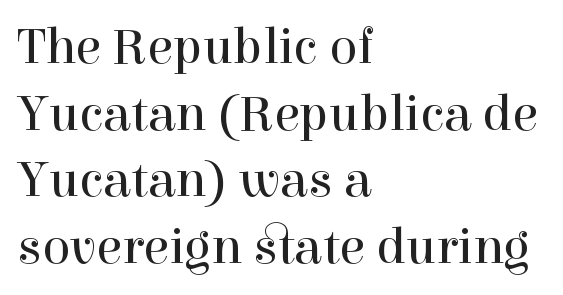
Q: Is the text bold? A: No.
Q: Is the text italic (slanted)? A: No, it is upright.
Q: Is the typeface a serif or a sans-serif typeface? A: Serif.
Q: Is the text underlined? A: No.
Q: How is the paragraph aligned? A: Left-aligned.
Q: Is the spacing between letters normal or unusually wide? A: Normal.
Q: Is the spacing between lines tight, normal or loose? A: Normal.
Q: Width (condensed, normal, or wide)? A: Normal.
Q: x-height? A: Medium.
Q: Monospaced? A: No.
